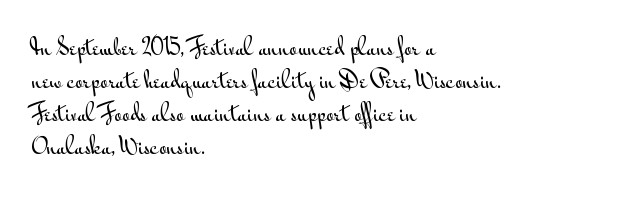
The image shows 21 px text type; set left-aligned, normal line spacing (1.57x), normal letter spacing, not underlined.
